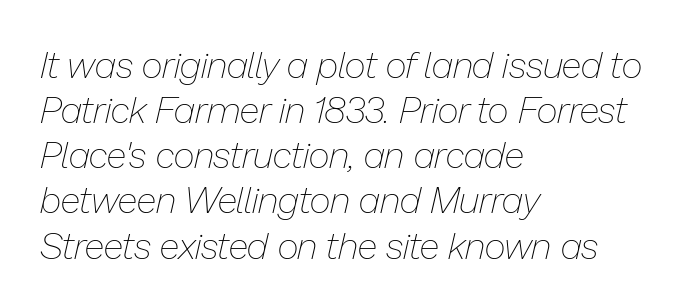
Slant detected: the letters are inclined. The face used here is proportionally spaced, like ordinary book or web type. Horizontally, the lines are justified to the leading edge only. Standard letterfit; no display-style spreading of the glyphs. Check the space under the baseline: it is left empty. Is the type heavy? It reads as light-to-regular instead.
